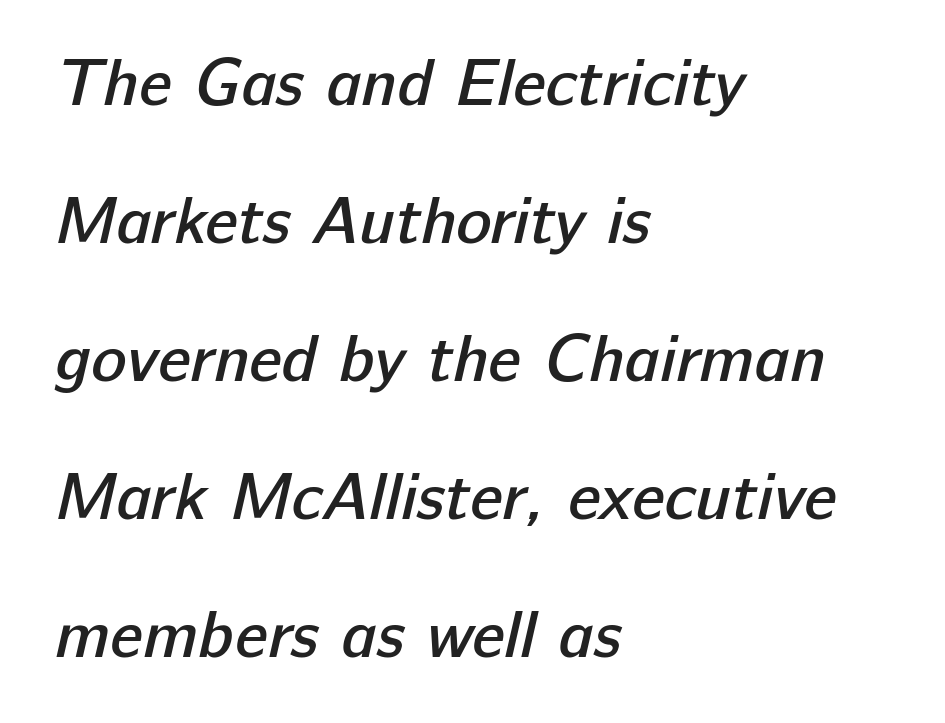
{"serif": "no", "bold": "semi", "weight": "semibold", "width": "normal", "stroke_contrast": "low", "x_height": "medium", "monospaced": "no", "underline": "no", "align": "left", "line_spacing": "loose", "line_spacing_ratio": 2.09, "letter_spacing": "normal", "letter_spacing_em": 0.0, "glyph_px": 66}
